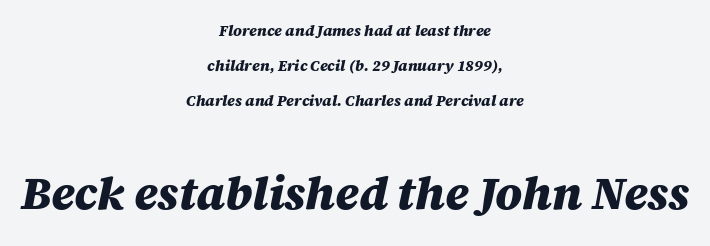
{"italic": "yes", "lean": "right", "slant_degrees": 12, "bold": "yes", "weight": "heavy", "width": "normal", "stroke_contrast": "medium", "x_height": "large", "monospaced": "no", "underline": "no", "align": "center", "line_spacing": "loose", "line_spacing_ratio": 2.32, "letter_spacing": "normal", "letter_spacing_em": 0.0, "larger_block": "second", "size_ratio": 3.07, "glyph_px": 46}
